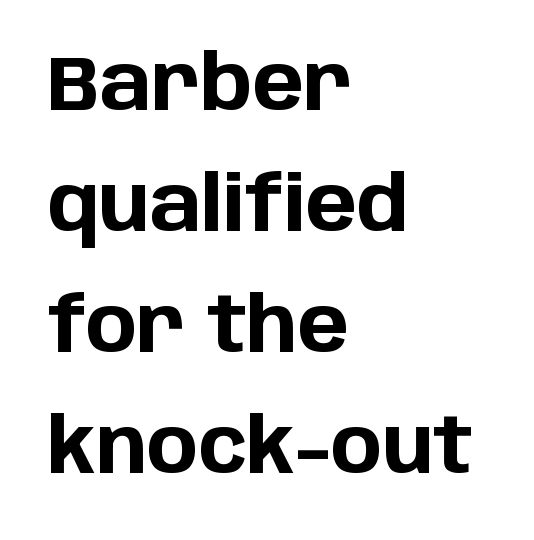
The image shows 77 px bold sans-serif type, upright; set left-aligned, normal line spacing (1.57x), normal letter spacing, not underlined; low stroke contrast and a large x-height.
